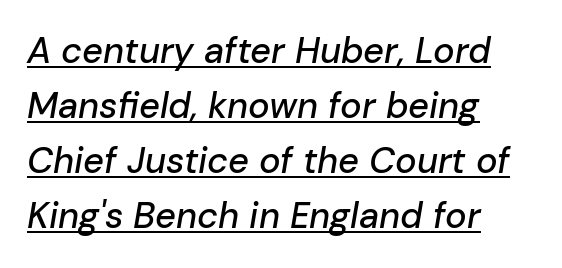
The letters advance in unequal steps, a hallmark of proportional type. The tracking reads as untouched default to a designer's eye. Does a line run under the words? Yes, clearly. A classic flush-left, rag-right setting is used for this passage. Does the lettering tilt? It does — this is italic.
